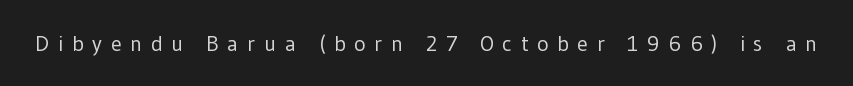
The image shows 22 px text type, upright; set unusually wide letter spacing (+0.39 em), not underlined.
